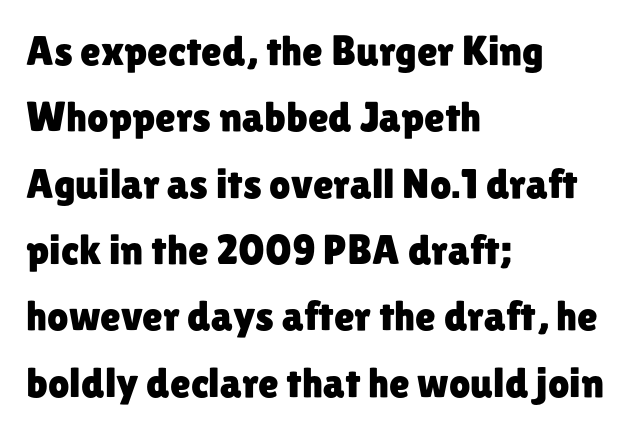
{"serif": "no", "italic": "no", "width": "normal", "stroke_contrast": "low", "x_height": "medium", "monospaced": "no", "underline": "no", "align": "left", "line_spacing": "normal", "line_spacing_ratio": 1.58, "letter_spacing": "normal", "letter_spacing_em": 0.0, "glyph_px": 42}
